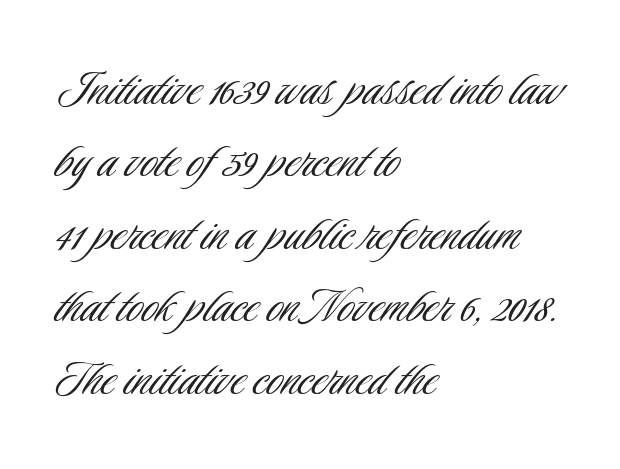
Q: Is the text bold? A: No.
Q: Is the text italic (slanted)? A: Yes.
Q: Is the typeface a serif or a sans-serif typeface? A: Sans-serif.
Q: Is the text underlined? A: No.
Q: How is the paragraph aligned? A: Left-aligned.
Q: Is the spacing between letters normal or unusually wide? A: Normal.
Q: Is the spacing between lines tight, normal or loose? A: Normal.
Q: Width (condensed, normal, or wide)? A: Condensed.
Q: Stroke contrast? A: Low.
Q: x-height? A: Small.
Q: Monospaced? A: No.
